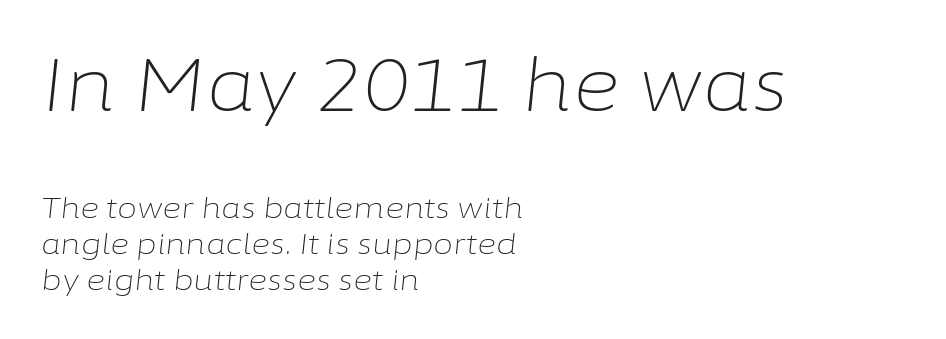
The rendering uses natural spacing where letterforms have individual widths. Stem width sits at or under what a default text font uses. Clear beneath every line of the passage. Observe the ordinary spacing: letters are neighbours, not strangers. These lines are set flush left with a ragged right edge.
